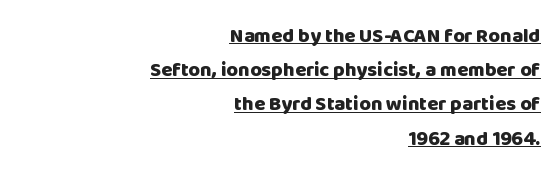
Q: Is the text bold? A: Yes.
Q: Is the text italic (slanted)? A: No, it is upright.
Q: Is the text underlined? A: Yes.
Q: How is the paragraph aligned? A: Right-aligned.
Q: Is the spacing between letters normal or unusually wide? A: Normal.
